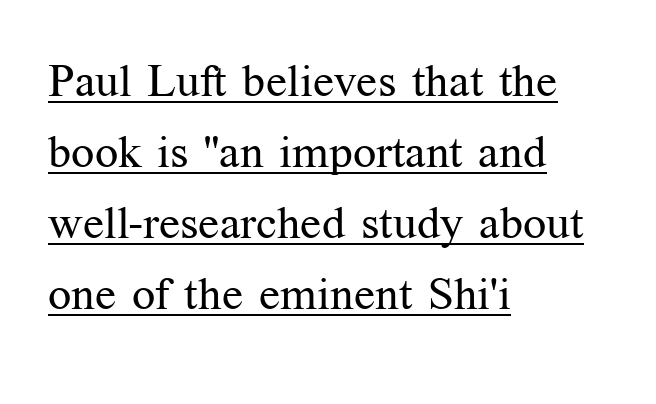
The sample's only ornament is a line tracing under the words. The glyphs in this specimen are seriffed. Reading down the block, your eye returns to a fixed left position each line. Is the letter spacing exaggerated? No — it looks like the ordinary default. Nothing heavy about these letters — not bold at all.
